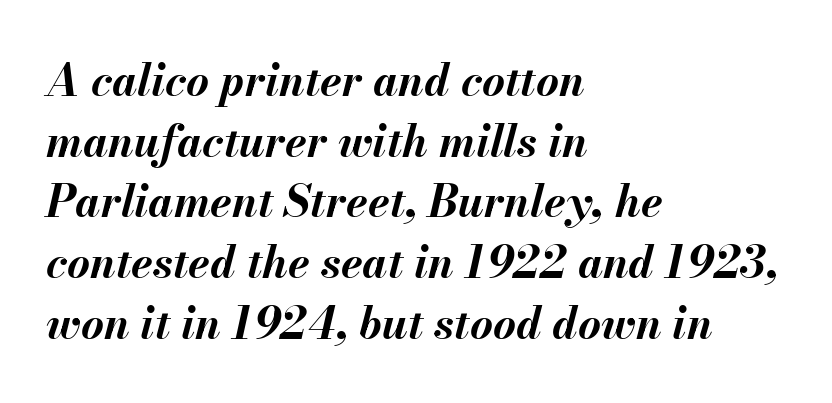
Does the copy run flush right? No — it runs flush left. These lines are rendered in a variable-pitch font. In terms of weight, the rendering is a true, heavy bold. Descender tails drop into unmarked territory.
